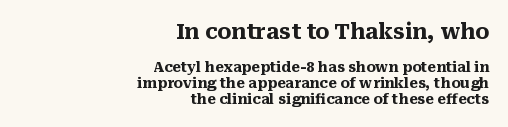
{"italic": "no", "bold": "yes", "underline": "no", "align": "right", "line_spacing": "tight", "line_spacing_ratio": 1.12, "letter_spacing": "normal", "letter_spacing_em": 0.0, "larger_block": "first", "size_ratio": 1.5, "glyph_px": 21}
